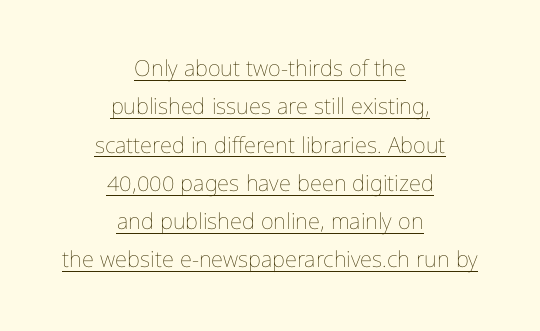
Glyph-to-glyph distance matches everyday printed text. A typographer would call this underscored text. A quiet, ordinary-to-light weight characterises the typeface. Which margin do the lines hug? Neither — every line sits in the middle.
